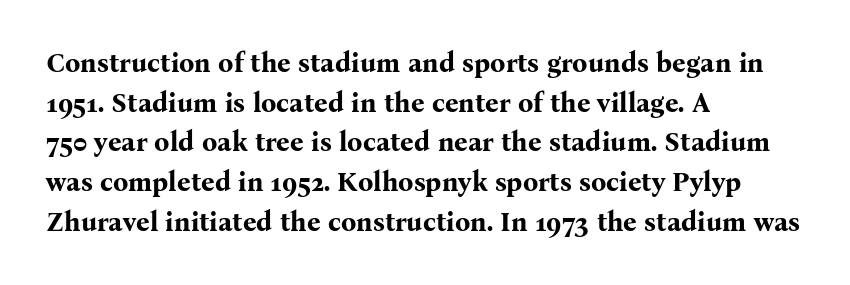
Q: Is the text bold? A: Yes.
Q: Is the text italic (slanted)? A: No, it is upright.
Q: Is the text underlined? A: No.
Q: How is the paragraph aligned? A: Left-aligned.
Q: Is the spacing between letters normal or unusually wide? A: Normal.
Q: Is the spacing between lines tight, normal or loose? A: Normal.
